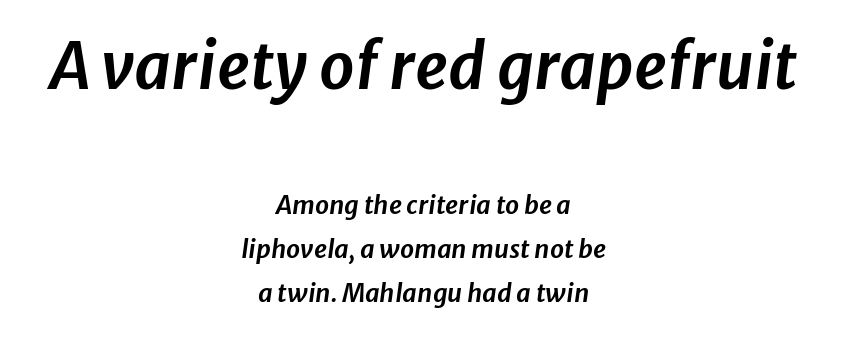
The image shows 63 px text type, italic (leaning right); set centered, line spacing 1.77x, normal letter spacing, not underlined; the first (top) block is 2.52x larger; low stroke contrast and a medium x-height.
